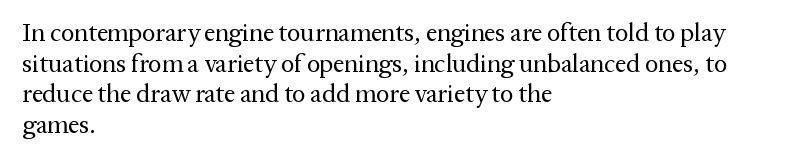
The letters look calm and open, with moderate or lighter stems. Descenders are the only things crossing below the line. Left-aligned paragraph, ragged on the right. Short note: letters normally spaced.
